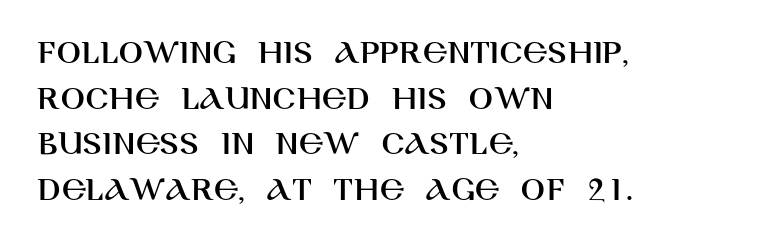
Q: Is the text italic (slanted)? A: No, it is upright.
Q: Is the typeface a serif or a sans-serif typeface? A: Sans-serif.
Q: Is the text underlined? A: No.
Q: How is the paragraph aligned? A: Left-aligned.
Q: Is the spacing between letters normal or unusually wide? A: Normal.
Q: Is the spacing between lines tight, normal or loose? A: Normal.
Q: Width (condensed, normal, or wide)? A: Normal.
Q: Stroke contrast? A: High.
Q: x-height? A: Large.
Q: Monospaced? A: No.
